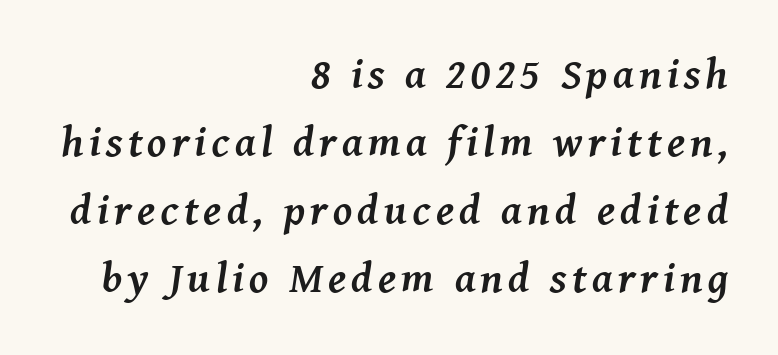
{"serif": "yes", "italic": "yes", "lean": "right", "slant_degrees": 8, "bold": "yes", "weight": "semibold", "width": "normal", "stroke_contrast": "medium", "x_height": "medium", "monospaced": "no", "underline": "no", "align": "right", "line_spacing": "normal", "line_spacing_ratio": 1.58, "glyph_px": 43}
